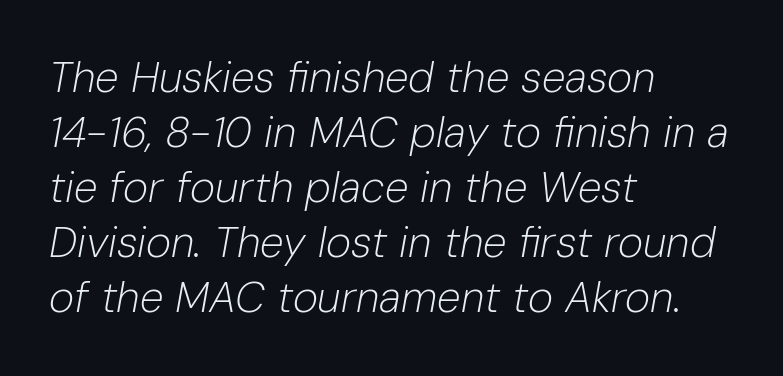
The image shows 43 px light type, italic (leaning right); set left-aligned, normal line spacing (1.28x), normal letter spacing, not underlined; low stroke contrast and a medium x-height.
